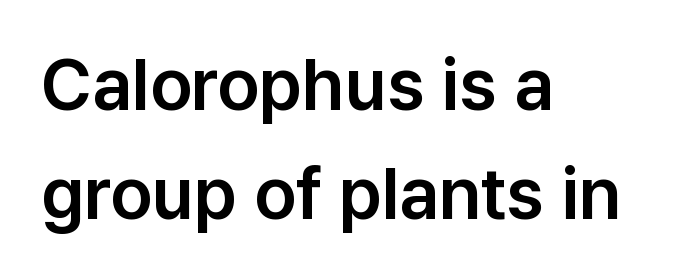
The image shows 72 px sans-serif type, upright; set left-aligned, normal line spacing (1.52x), normal letter spacing, not underlined; low stroke contrast and a medium x-height.
